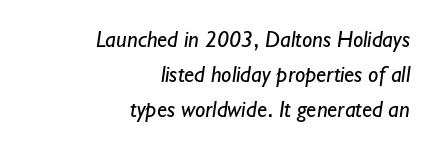
Weight: regular or lighter. Vertically, the passage feels balanced, rows spaced as you'd expect. Rule under the text: the space is simply empty. Observe the ordinary spacing: letters are neighbours, not strangers.
